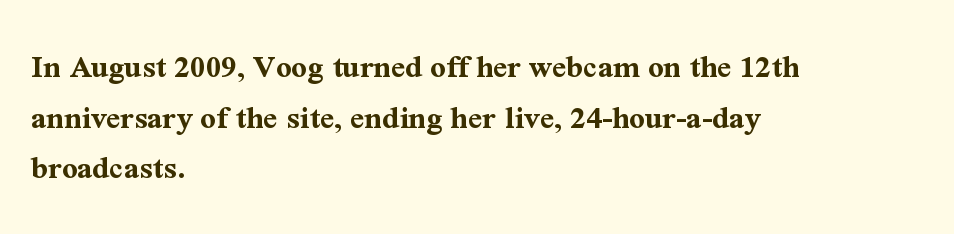
Q: Is the text bold? A: Yes.
Q: Is the text italic (slanted)? A: No, it is upright.
Q: Is the typeface a serif or a sans-serif typeface? A: Serif.
Q: Is the text underlined? A: No.
Q: How is the paragraph aligned? A: Left-aligned.
Q: Is the spacing between letters normal or unusually wide? A: Normal.
Q: Is the spacing between lines tight, normal or loose? A: Normal.
Q: Width (condensed, normal, or wide)? A: Normal.
Q: Stroke contrast? A: Medium.
Q: x-height? A: Medium.
Q: Monospaced? A: No.
